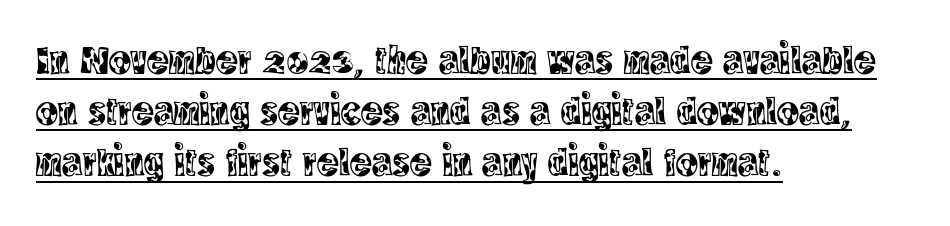
Posture: straight, roman, zero tilt. Each line starts at the same left margin while the right side varies. Students, observe: this is what conventionally led text looks like. Regarding serifs, this sample has them. A typesetter would call this proportional, since set widths differ per character. Underlining? Definitely there.
